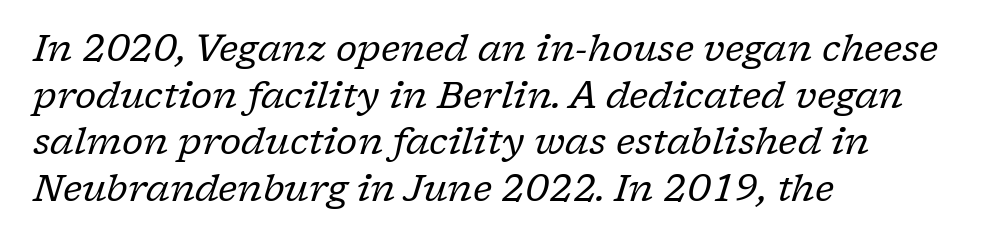
The image shows 37 px regular-weight serif type, italic (leaning right); set left-aligned, normal line spacing (1.26x), normal letter spacing, not underlined; low stroke contrast and a medium x-height.
